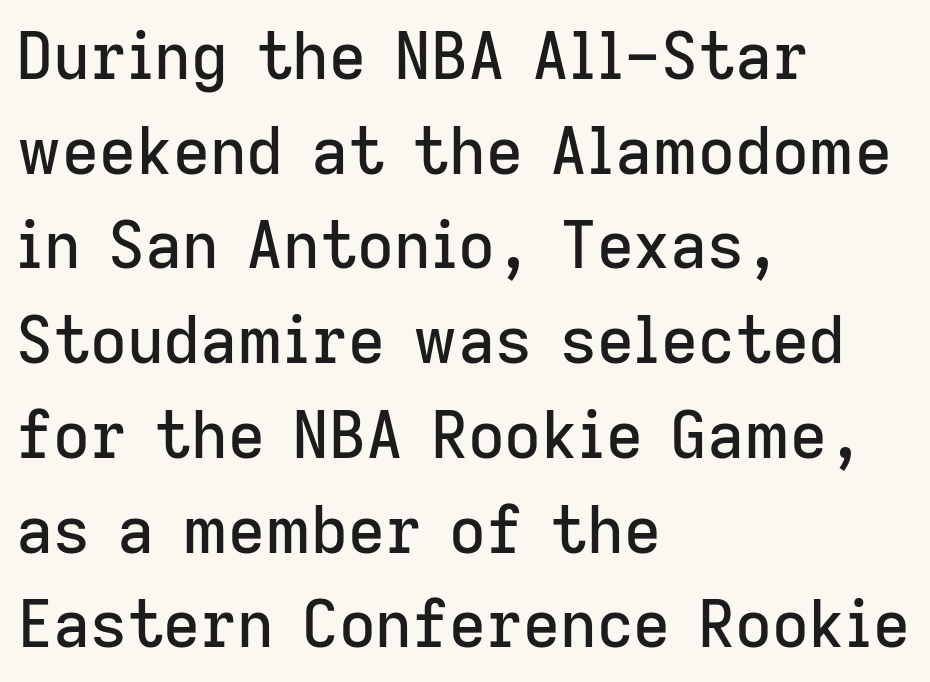
Q: Is the text italic (slanted)? A: No, it is upright.
Q: Is the typeface a serif or a sans-serif typeface? A: Sans-serif.
Q: Is the text underlined? A: No.
Q: How is the paragraph aligned? A: Left-aligned.
Q: Is the spacing between letters normal or unusually wide? A: Normal.
Q: Is the spacing between lines tight, normal or loose? A: Normal.
Q: Width (condensed, normal, or wide)? A: Normal.
Q: Stroke contrast? A: Low.
Q: x-height? A: Medium.
Q: Monospaced? A: No.
